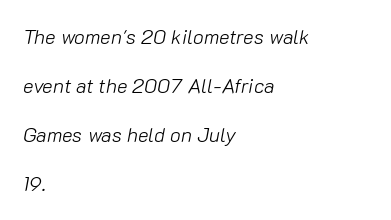
{"italic": "yes", "lean": "right", "slant_degrees": 10, "bold": "no", "underline": "no", "align": "left", "line_spacing": "loose", "line_spacing_ratio": 2.45, "letter_spacing": "normal", "letter_spacing_em": 0.0, "glyph_px": 20}
